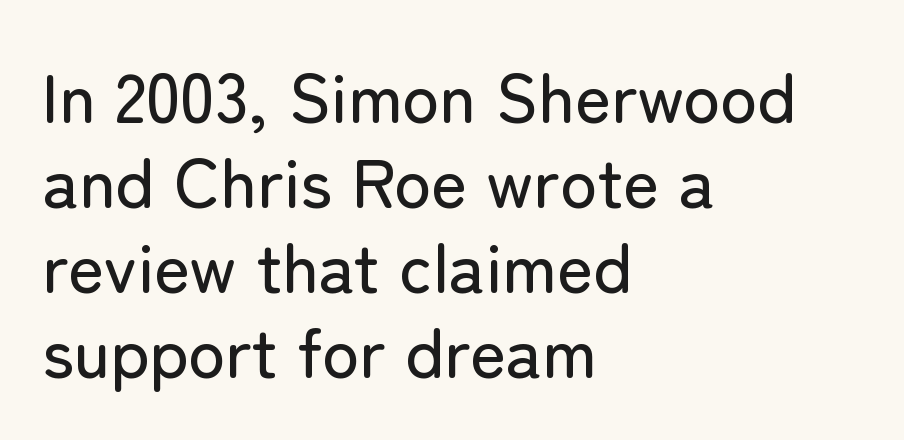
{"serif": "no", "italic": "no", "width": "normal", "stroke_contrast": "low", "x_height": "medium", "monospaced": "no", "underline": "no", "align": "left", "line_spacing_ratio": 1.23, "letter_spacing": "normal", "letter_spacing_em": 0.0, "glyph_px": 69}
